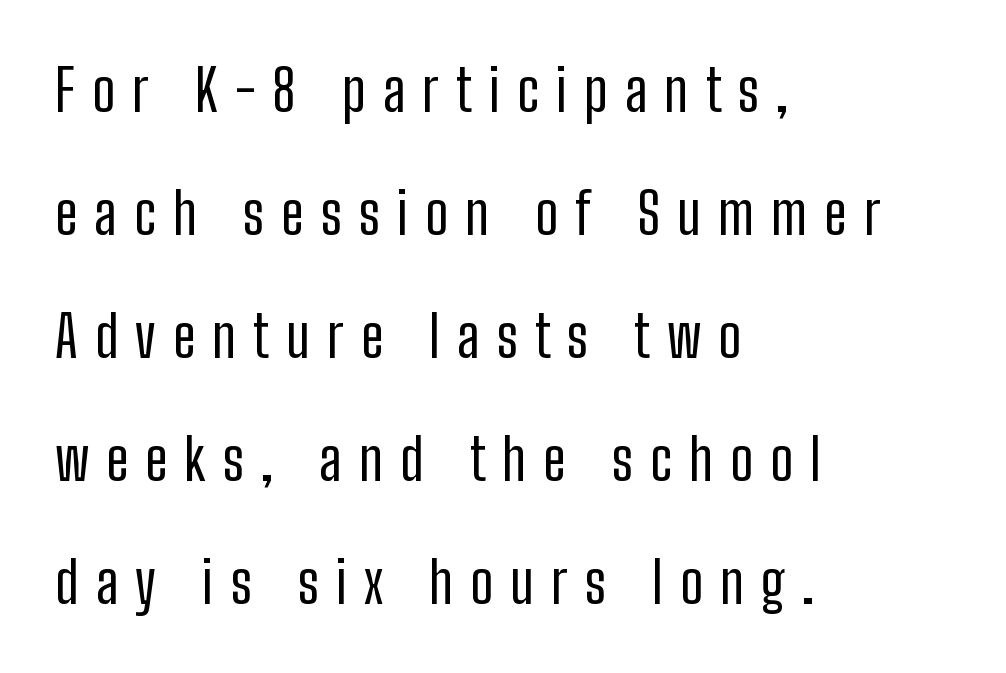
The image shows 57 px regular-weight, condensed sans-serif type, upright; set left-aligned, loose line spacing (2.16x), unusually wide letter spacing (+0.3 em), not underlined; low stroke contrast and a medium x-height.
